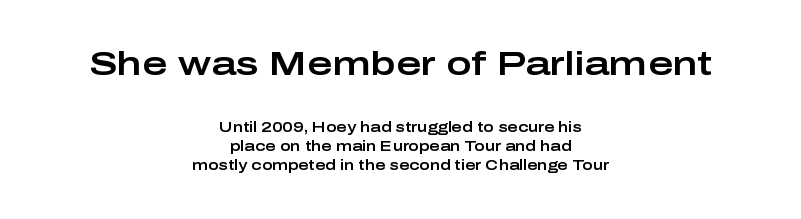
{"serif": "no", "italic": "no", "width": "wide", "stroke_contrast": "low", "x_height": "medium", "monospaced": "no", "underline": "no", "align": "center", "line_spacing": "normal", "line_spacing_ratio": 1.37, "letter_spacing": "normal", "letter_spacing_em": 0.0, "larger_block": "first", "size_ratio": 2.43, "glyph_px": 34}
